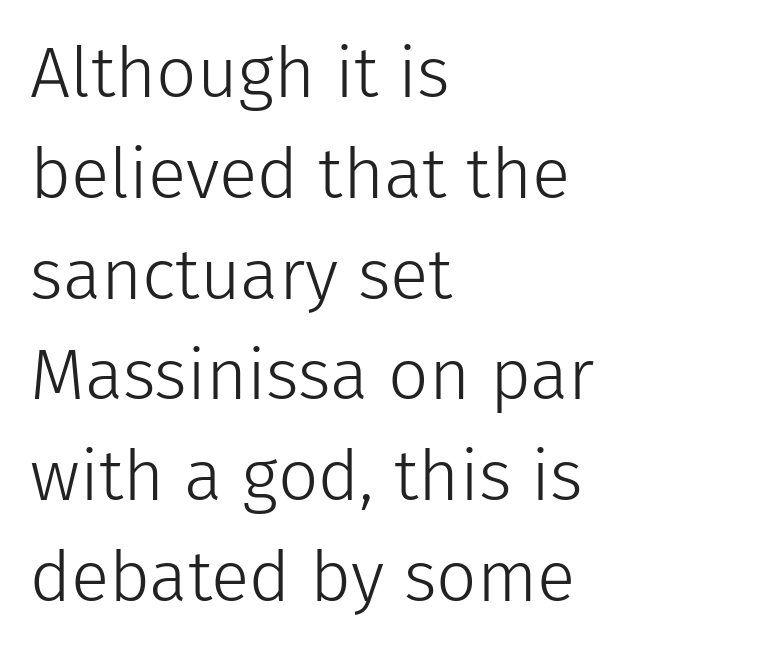
{"serif": "no", "italic": "no", "bold": "no", "weight": "light", "width": "normal", "stroke_contrast": "low", "x_height": "medium", "monospaced": "no", "underline": "no", "align": "left", "line_spacing": "normal", "line_spacing_ratio": 1.42, "letter_spacing": "normal", "letter_spacing_em": 0.0, "glyph_px": 71}
